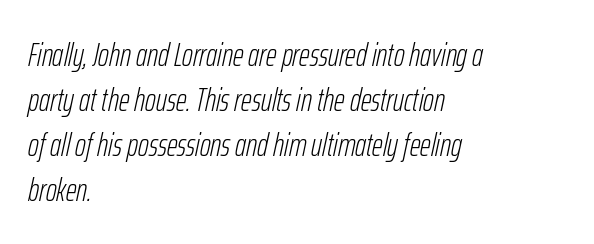
{"italic": "yes", "lean": "right", "slant_degrees": 12, "bold": "no", "weight": "light", "width": "condensed", "stroke_contrast": "low", "x_height": "medium", "monospaced": "no", "underline": "no", "align": "left", "line_spacing": "normal", "line_spacing_ratio": 1.36, "letter_spacing": "normal", "letter_spacing_em": 0.0, "glyph_px": 33}
